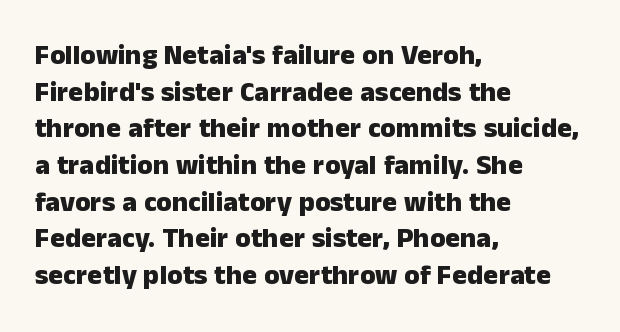
The image shows 28 px heavy sans-serif type, upright; set left-aligned, normal line spacing (1.31x), normal letter spacing, not underlined; low stroke contrast and a medium x-height.
